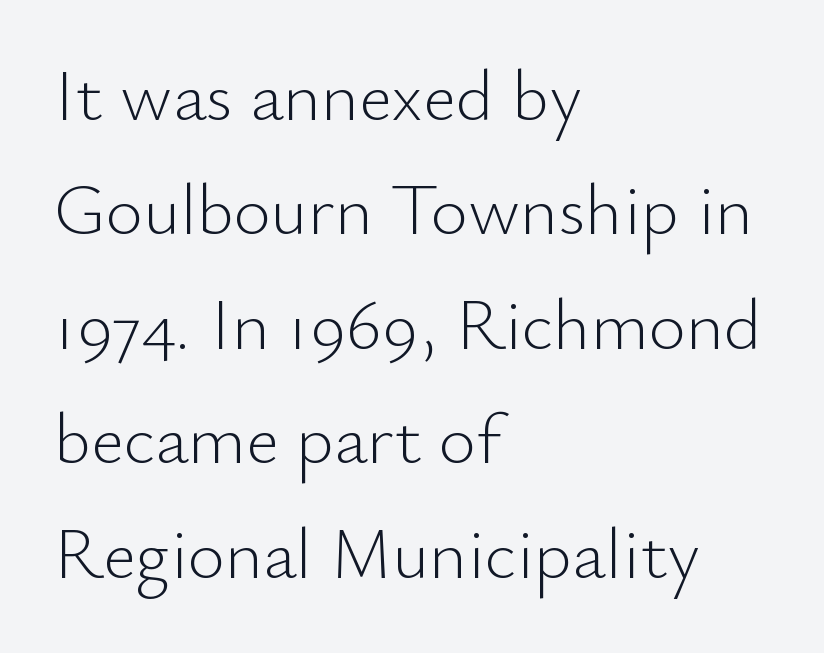
Q: Is the text bold? A: No.
Q: Is the text italic (slanted)? A: No, it is upright.
Q: Is the typeface a serif or a sans-serif typeface? A: Sans-serif.
Q: Is the text underlined? A: No.
Q: How is the paragraph aligned? A: Left-aligned.
Q: Is the spacing between letters normal or unusually wide? A: Normal.
Q: Is the spacing between lines tight, normal or loose? A: Normal.
Q: Width (condensed, normal, or wide)? A: Normal.
Q: Stroke contrast? A: Low.
Q: x-height? A: Small.
Q: Monospaced? A: No.
